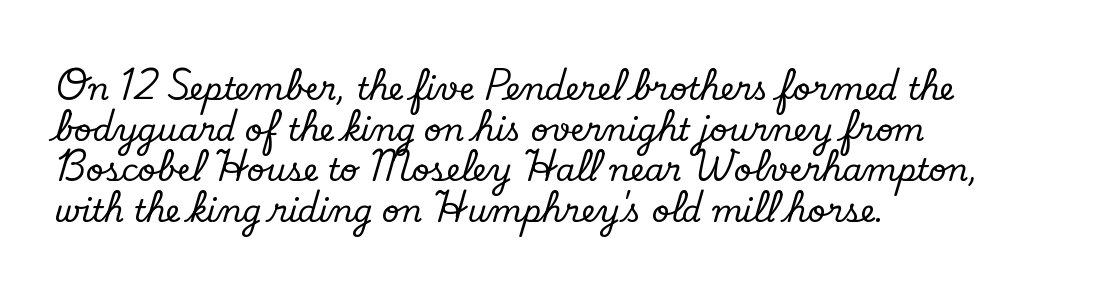
Q: Is the text italic (slanted)? A: Yes.
Q: Is the typeface a serif or a sans-serif typeface? A: Serif.
Q: Is the text underlined? A: No.
Q: How is the paragraph aligned? A: Left-aligned.
Q: Is the spacing between letters normal or unusually wide? A: Normal.
Q: Is the spacing between lines tight, normal or loose? A: Normal.
Q: Width (condensed, normal, or wide)? A: Normal.
Q: Stroke contrast? A: Low.
Q: x-height? A: Small.
Q: Monospaced? A: No.
